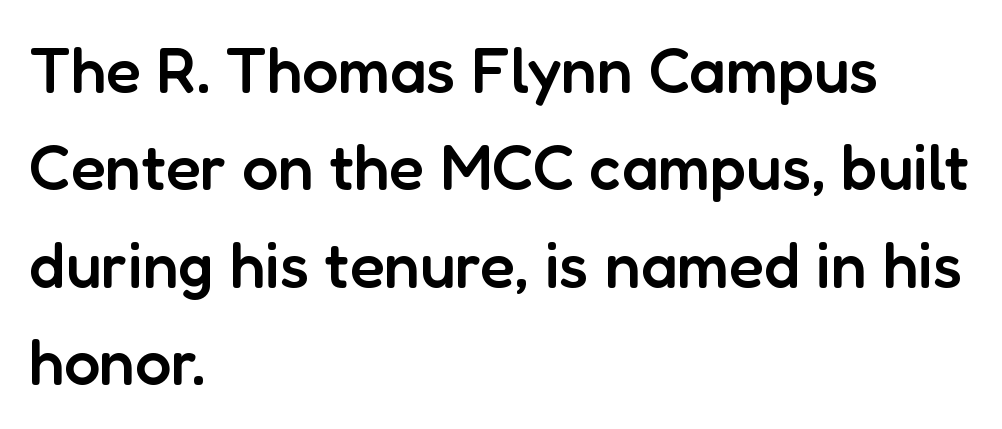
{"serif": "no", "italic": "no", "bold": "semi", "weight": "semibold", "width": "normal", "stroke_contrast": "low", "x_height": "medium", "monospaced": "no", "underline": "no", "align": "left", "line_spacing": "normal", "line_spacing_ratio": 1.52, "letter_spacing": "normal", "letter_spacing_em": 0.0, "glyph_px": 64}
